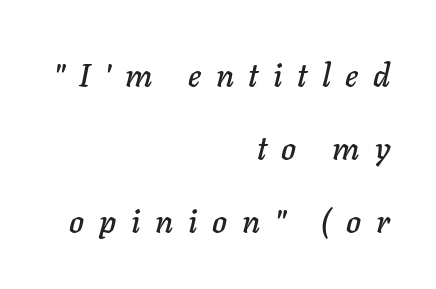
Q: Is the text italic (slanted)? A: Yes, it leans right by about 11 degrees.
Q: Is the text underlined? A: No.
Q: How is the paragraph aligned? A: Right-aligned.
Q: Is the spacing between letters normal or unusually wide? A: Unusually wide.
Q: Is the spacing between lines tight, normal or loose? A: Loose.
Q: Width (condensed, normal, or wide)? A: Normal.
Q: Stroke contrast? A: Low.
Q: x-height? A: Medium.
Q: Monospaced? A: No.
